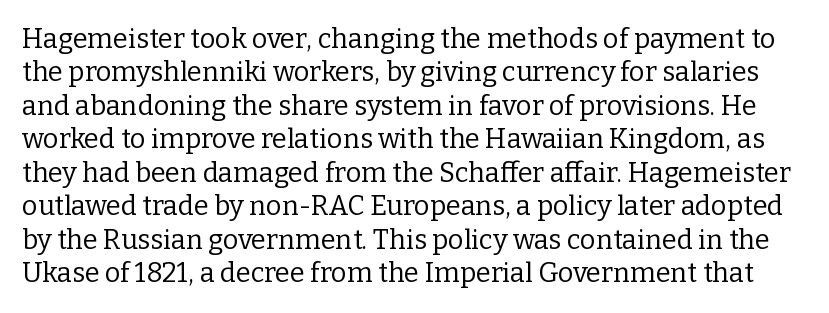
{"italic": "no", "bold": "no", "underline": "no", "line_spacing_ratio": 1.24, "letter_spacing": "normal", "letter_spacing_em": 0.0, "glyph_px": 27}
